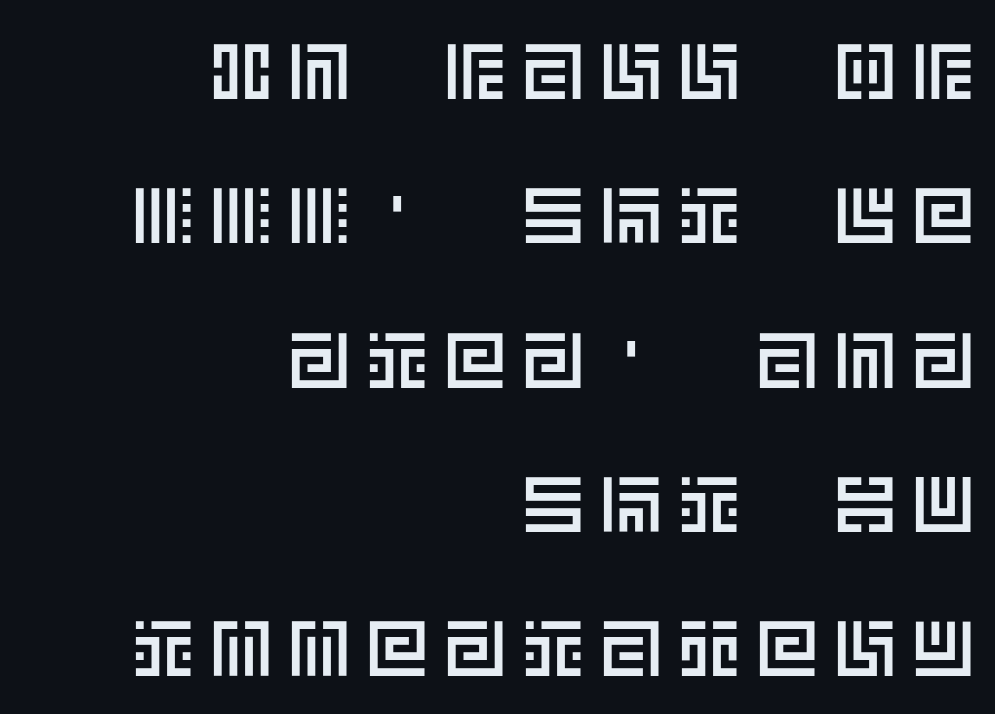
{"italic": "no", "width": "normal", "x_height": "large", "underline": "no", "align": "right", "line_spacing_ratio": 1.85, "letter_spacing": "wide", "letter_spacing_em": 0.2, "glyph_px": 78}
